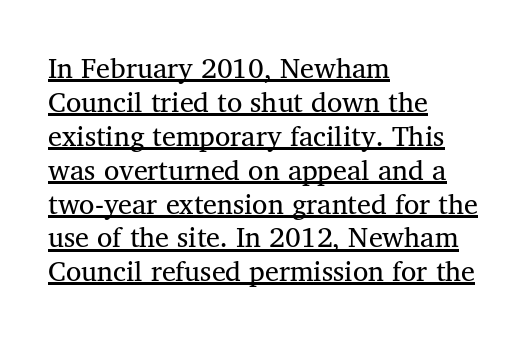
The image shows 28 px regular-weight serif type, upright; set left-aligned, line spacing 1.21x, normal letter spacing, underlined; medium stroke contrast and a medium x-height.
